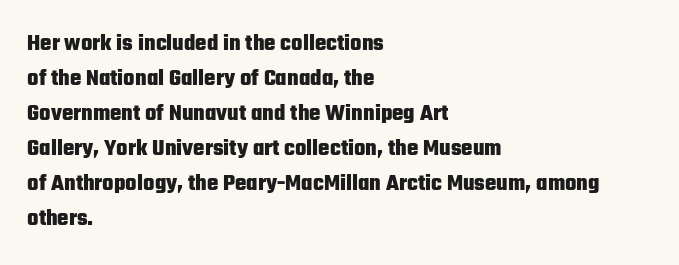
Q: Is the text bold? A: Yes.
Q: Is the text italic (slanted)? A: No, it is upright.
Q: Is the text underlined? A: No.
Q: How is the paragraph aligned? A: Left-aligned.
Q: Is the spacing between letters normal or unusually wide? A: Normal.
Q: Is the spacing between lines tight, normal or loose? A: Normal.
